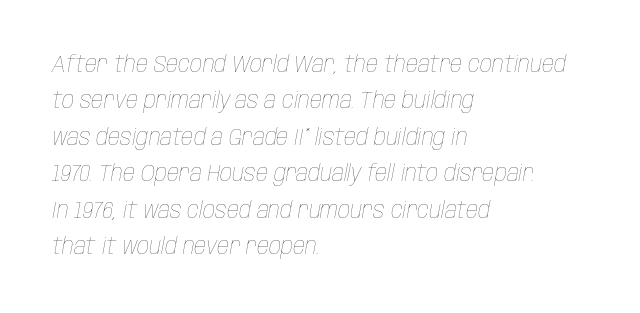
{"italic": "yes", "lean": "right", "slant_degrees": 10, "bold": "no", "underline": "no", "align": "left", "line_spacing": "normal", "line_spacing_ratio": 1.52, "letter_spacing": "normal", "letter_spacing_em": 0.0, "glyph_px": 24}
